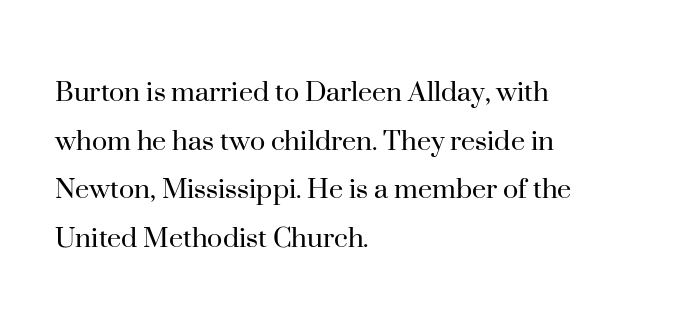
{"serif": "yes", "italic": "no", "bold": "no", "weight": "regular", "width": "normal", "stroke_contrast": "high", "x_height": "small", "monospaced": "no", "underline": "no", "align": "left", "line_spacing": "normal", "line_spacing_ratio": 1.52, "letter_spacing": "normal", "letter_spacing_em": 0.0, "glyph_px": 32}
